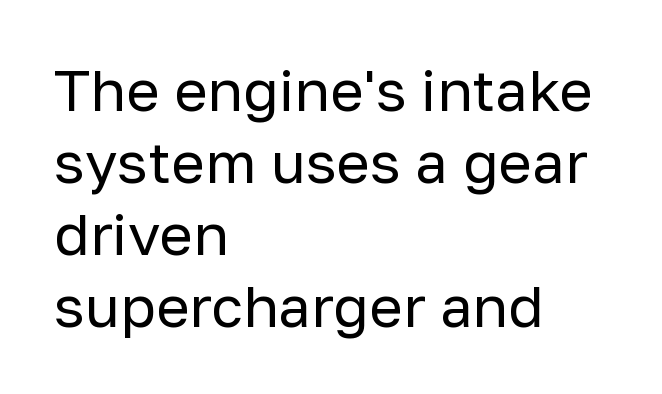
Note the varied advance widths — an 'i' is clearly narrower than an 'm'. Does extra space separate the letters? No, they use regular spacing. Line starts are locked; line ends wander. It's the straight-up-and-down kind of type.
